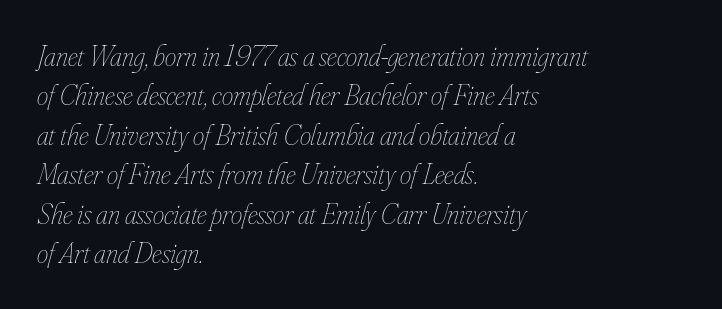
The image shows 29 px thin, condensed type, italic (leaning right); set left-aligned, normal line spacing (1.36x), normal letter spacing, not underlined; low stroke contrast and a small x-height.
